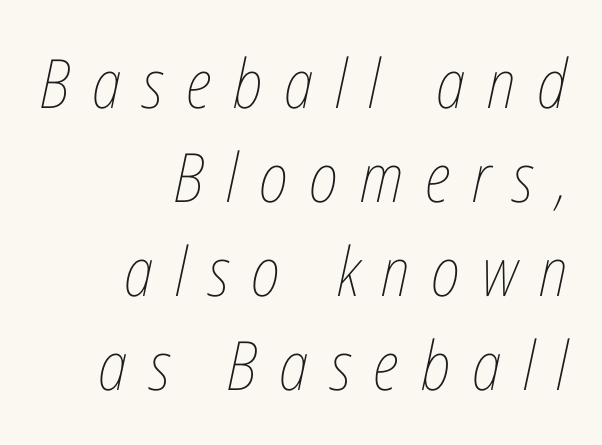
The lines sit at an ordinary, default distance from one another. Letters have the restrained weight of plain body copy at most. Spacing between characters has been opened up far beyond the box default. Line endings align vertically; line beginnings do not.
